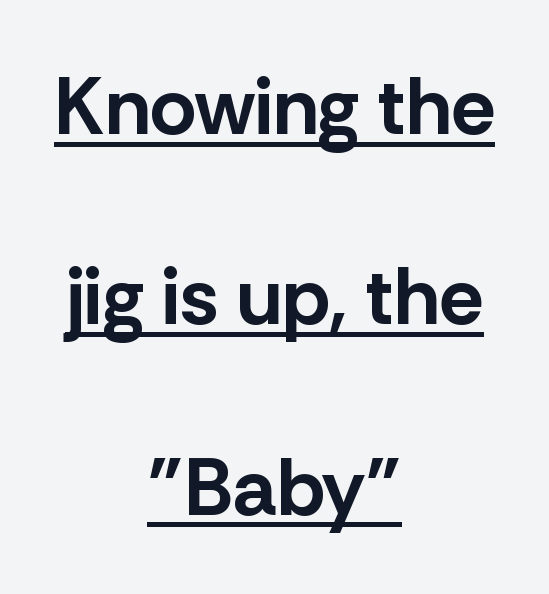
{"serif": "no", "italic": "no", "bold": "yes", "weight": "bold", "width": "normal", "stroke_contrast": "low", "x_height": "medium", "monospaced": "no", "underline": "yes", "align": "center", "line_spacing": "loose", "line_spacing_ratio": 2.38, "letter_spacing": "normal", "letter_spacing_em": 0.0, "glyph_px": 80}
